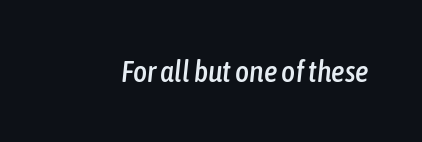
Q: Is the text italic (slanted)? A: Yes, it leans right by about 6 degrees.
Q: Is the text underlined? A: No.
Q: Is the spacing between letters normal or unusually wide? A: Normal.
Q: Width (condensed, normal, or wide)? A: Condensed.
Q: Stroke contrast? A: Low.
Q: x-height? A: Medium.
Q: Monospaced? A: No.
